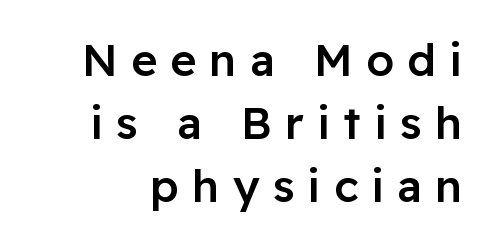
Q: Is the text bold? A: Semi-bold.
Q: Is the text italic (slanted)? A: No, it is upright.
Q: Is the typeface a serif or a sans-serif typeface? A: Sans-serif.
Q: Is the text underlined? A: No.
Q: Is the spacing between letters normal or unusually wide? A: Unusually wide.
Q: Is the spacing between lines tight, normal or loose? A: Normal.
Q: Width (condensed, normal, or wide)? A: Normal.
Q: Stroke contrast? A: Low.
Q: x-height? A: Medium.
Q: Monospaced? A: No.
